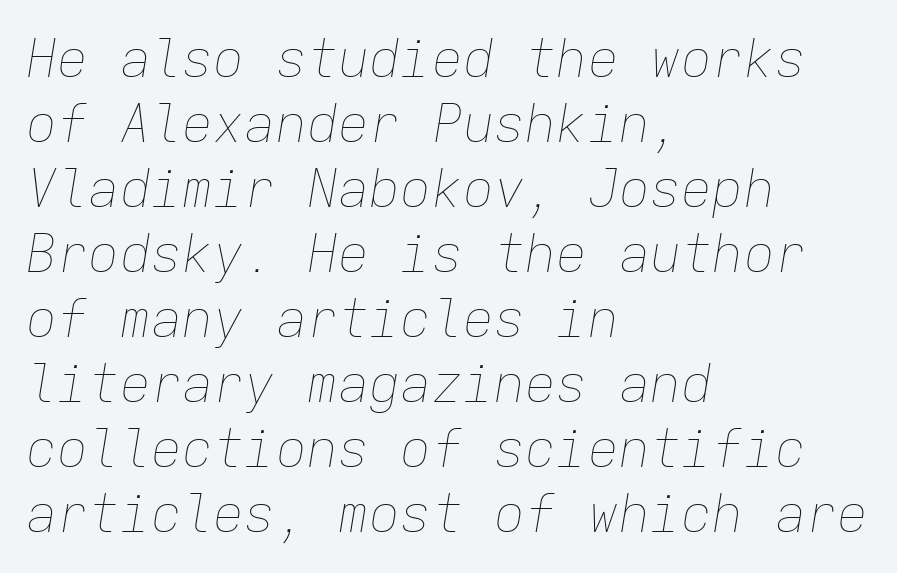
Q: Is the text bold? A: No.
Q: Is the text italic (slanted)? A: Yes, it leans right by about 9 degrees.
Q: Is the text underlined? A: No.
Q: How is the paragraph aligned? A: Left-aligned.
Q: Is the spacing between letters normal or unusually wide? A: Normal.
Q: Is the spacing between lines tight, normal or loose? A: Normal.
Q: Width (condensed, normal, or wide)? A: Normal.
Q: Stroke contrast? A: Low.
Q: x-height? A: Medium.
Q: Monospaced? A: Yes.
